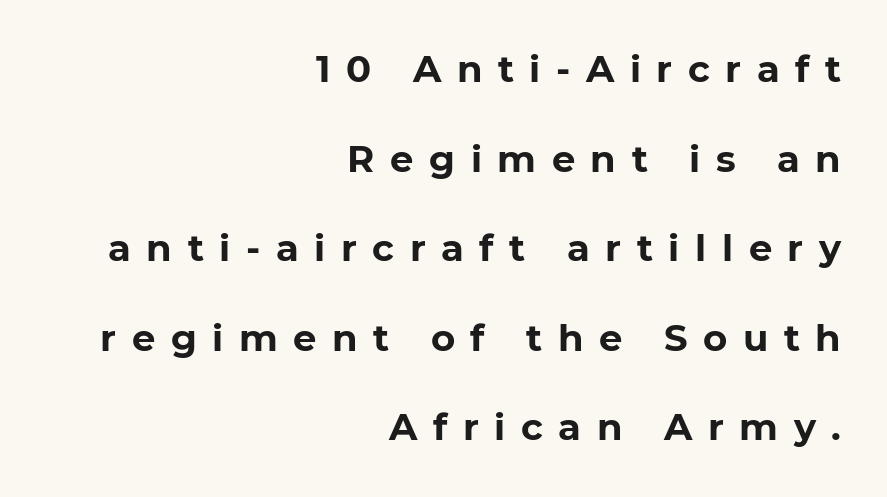
The paragraph has a hard right edge and a soft left edge. This is sans-serif lettering, the kind often seen on screens and signage. A full-strength bold gives these letters their thick strokes. The glyphs are unaccompanied by any horizontal stroke below them.
